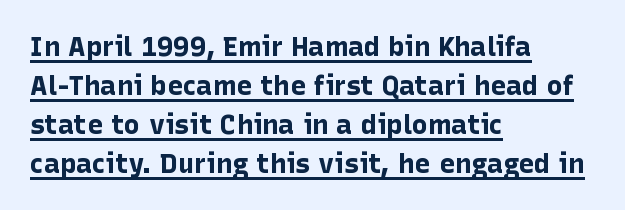
Q: Is the text bold? A: Yes.
Q: Is the text italic (slanted)? A: No, it is upright.
Q: Is the text underlined? A: Yes.
Q: How is the paragraph aligned? A: Left-aligned.
Q: Is the spacing between letters normal or unusually wide? A: Normal.
Q: Is the spacing between lines tight, normal or loose? A: Normal.
